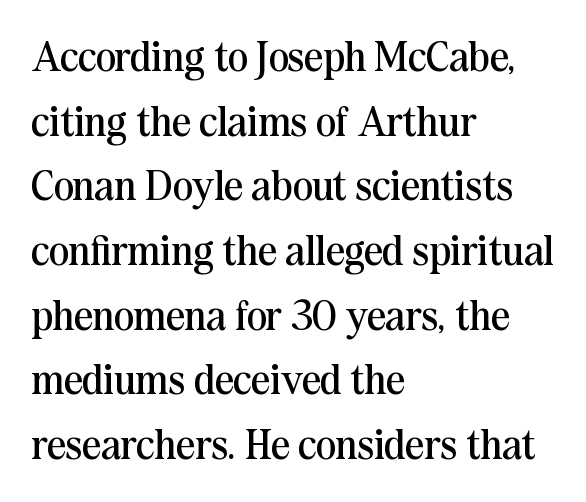
The image shows 42 px regular-weight serif type, upright; set left-aligned, normal line spacing (1.54x), normal letter spacing, not underlined; medium stroke contrast and a medium x-height.
